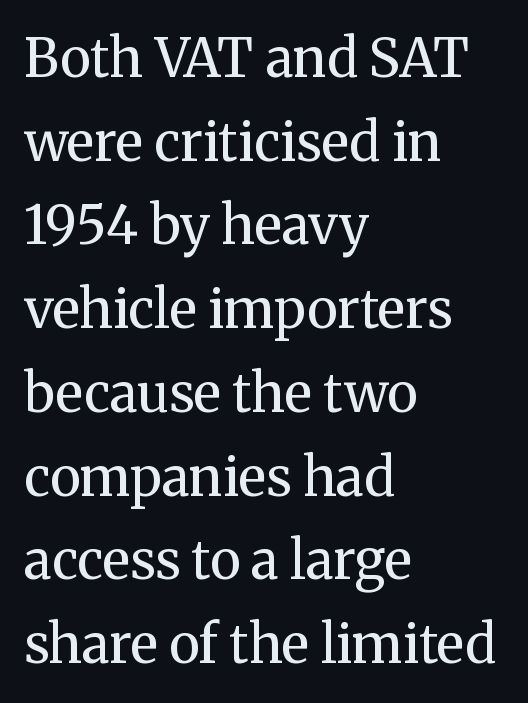
The image shows 53 px regular-weight serif type, upright; set left-aligned, normal line spacing (1.58x), normal letter spacing, not underlined; medium stroke contrast and a medium x-height.
